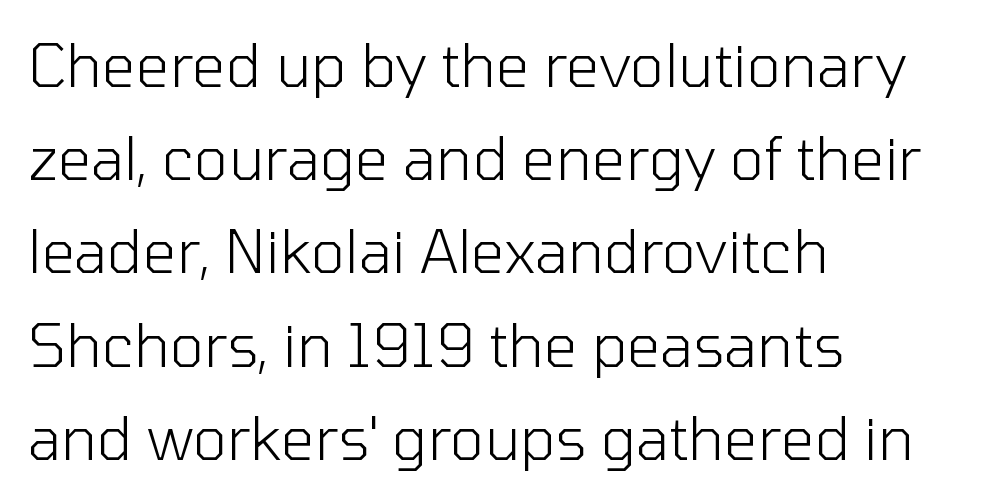
The image shows 59 px light sans-serif type, upright; set left-aligned, normal line spacing (1.58x), normal letter spacing, not underlined; low stroke contrast and a medium x-height.
